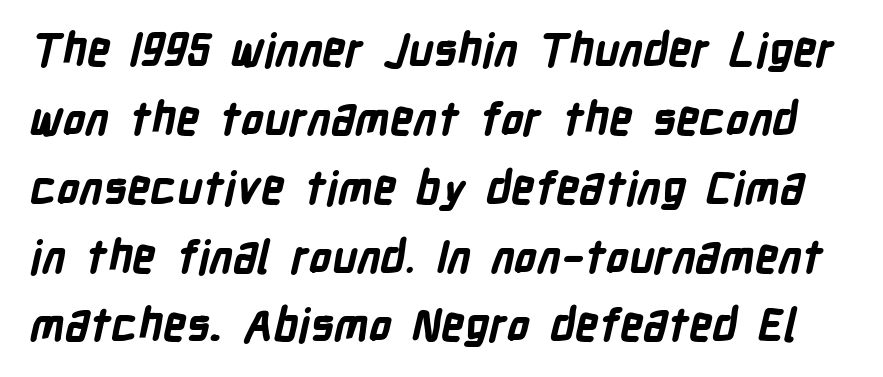
The image shows 45 px bold, condensed sans-serif type; set normal line spacing (1.53x), normal letter spacing, not underlined; low stroke contrast and a medium x-height.
